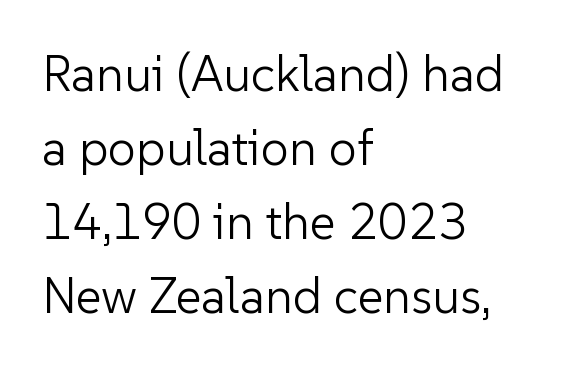
{"serif": "no", "italic": "no", "bold": "no", "weight": "light", "width": "normal", "stroke_contrast": "low", "x_height": "medium", "monospaced": "no", "underline": "no", "align": "left", "line_spacing": "normal", "line_spacing_ratio": 1.48, "letter_spacing": "normal", "letter_spacing_em": 0.0, "glyph_px": 50}
